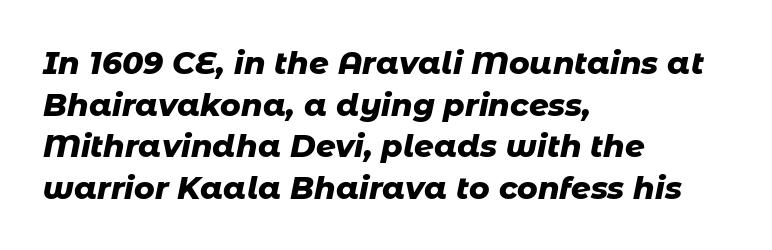
These lines carry a lot of weight — the face is fully bold. The passage shown is typed in a proportional face where columns would drift. Summary of vertical rhythm: regular, with standard interline spacing. The rendering applies a slant to the glyphs. The horizontal fit of the characters is conventional and even. A clean baseline with only descenders dipping below it.
